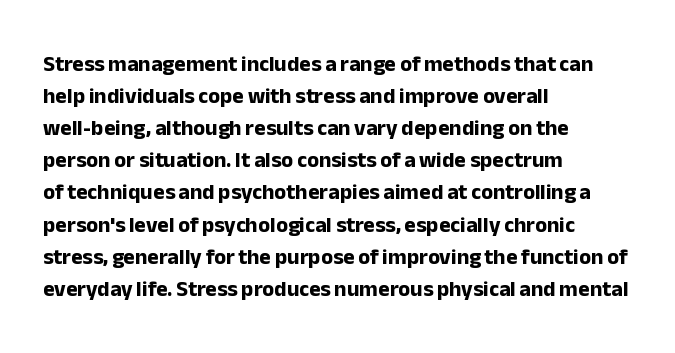
The image shows 22 px bold type, upright; set left-aligned, normal line spacing (1.46x), normal letter spacing, not underlined.
